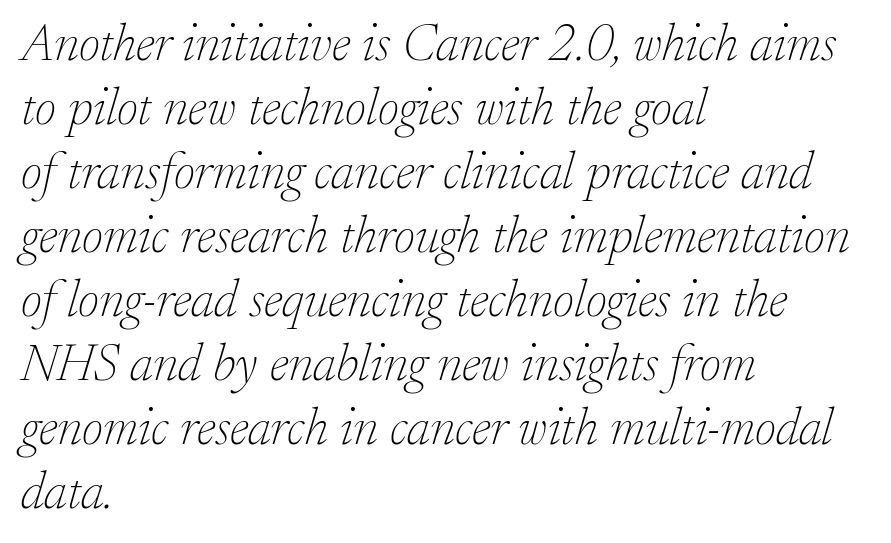
Q: Is the text bold? A: No.
Q: Is the text italic (slanted)? A: Yes, it leans right by about 17 degrees.
Q: Is the typeface a serif or a sans-serif typeface? A: Serif.
Q: Is the text underlined? A: No.
Q: How is the paragraph aligned? A: Left-aligned.
Q: Is the spacing between letters normal or unusually wide? A: Normal.
Q: Width (condensed, normal, or wide)? A: Normal.
Q: Stroke contrast? A: Low.
Q: x-height? A: Small.
Q: Monospaced? A: No.
